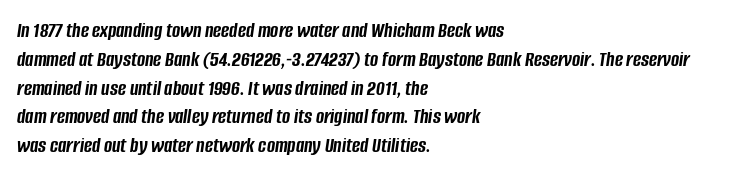
{"italic": "yes", "lean": "right", "slant_degrees": 8, "bold": "yes", "underline": "no", "align": "left", "line_spacing": "normal", "line_spacing_ratio": 1.31, "letter_spacing": "normal", "letter_spacing_em": 0.0, "glyph_px": 22}
